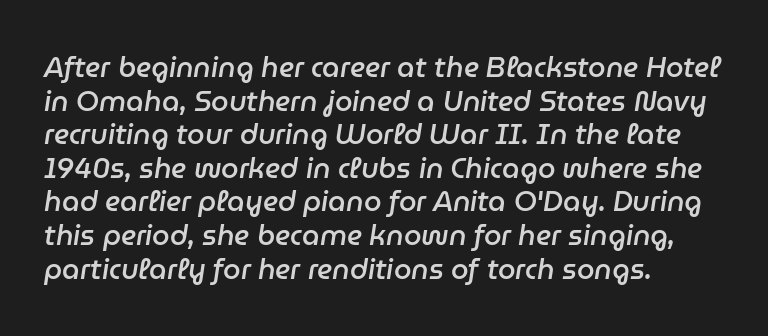
Q: Is the text bold? A: Semi-bold.
Q: Is the text italic (slanted)? A: Yes, it leans right by about 9 degrees.
Q: Is the text underlined? A: No.
Q: How is the paragraph aligned? A: Left-aligned.
Q: Is the spacing between letters normal or unusually wide? A: Normal.
Q: Width (condensed, normal, or wide)? A: Normal.
Q: Stroke contrast? A: Low.
Q: x-height? A: Medium.
Q: Monospaced? A: No.
